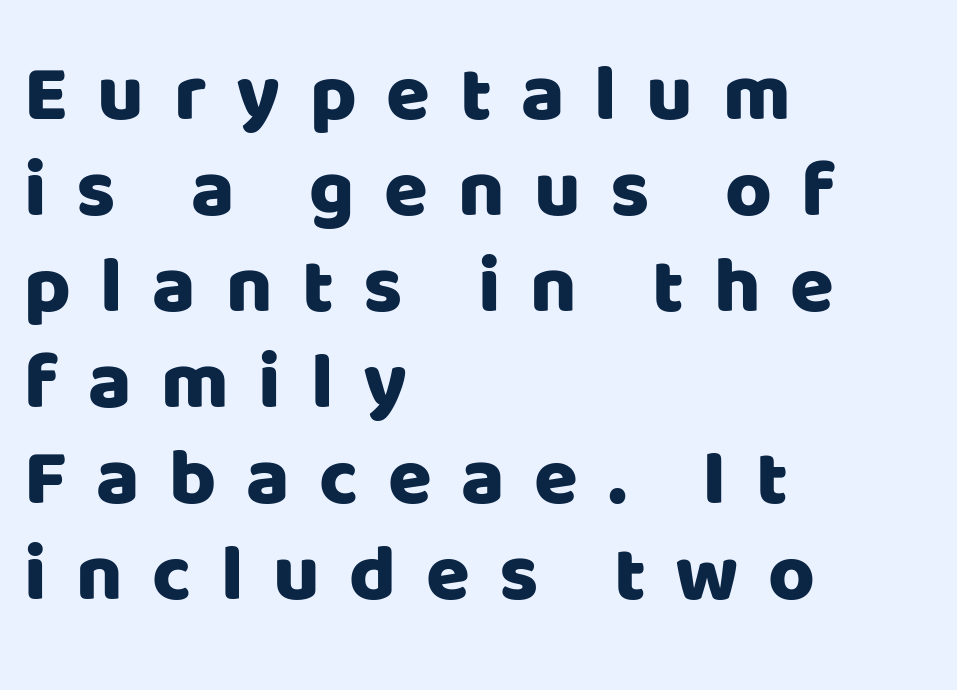
The image shows 80 px sans-serif type, upright; set left-aligned, line spacing 1.2x, unusually wide letter spacing (+0.37 em), not underlined; low stroke contrast and a large x-height.
